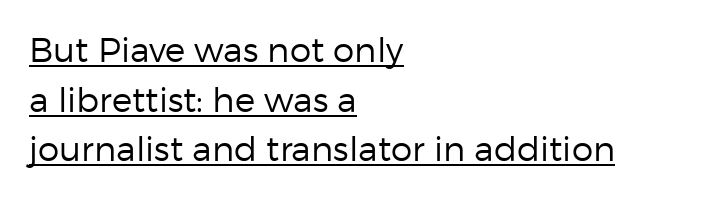
Q: Is the text bold? A: No.
Q: Is the text italic (slanted)? A: No, it is upright.
Q: Is the typeface a serif or a sans-serif typeface? A: Sans-serif.
Q: Is the text underlined? A: Yes.
Q: How is the paragraph aligned? A: Left-aligned.
Q: Is the spacing between letters normal or unusually wide? A: Normal.
Q: Is the spacing between lines tight, normal or loose? A: Normal.
Q: Width (condensed, normal, or wide)? A: Normal.
Q: Stroke contrast? A: Low.
Q: x-height? A: Medium.
Q: Monospaced? A: No.
